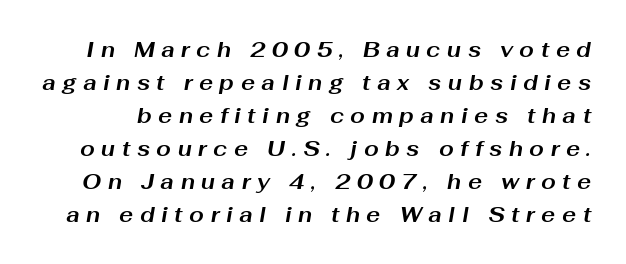
{"italic": "yes", "lean": "right", "slant_degrees": 10, "bold": "yes", "underline": "no", "line_spacing": "normal", "line_spacing_ratio": 1.57, "letter_spacing": "wide", "letter_spacing_em": 0.31, "glyph_px": 21}
